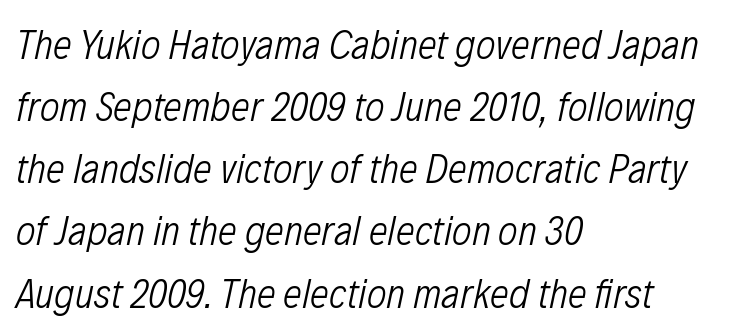
The image shows 42 px light, condensed type, italic (leaning right); set left-aligned, normal line spacing (1.48x), normal letter spacing, not underlined; low stroke contrast and a medium x-height.
